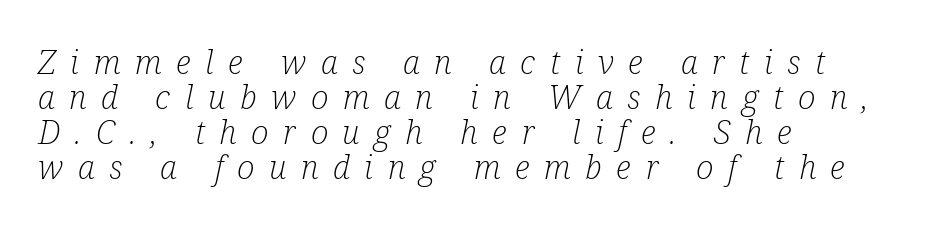
Quick note: italic. Does the type have serifs? Yes, each stem ends in a small foot. This rendering uses left alignment, leaving the right contour irregular. Vertical stems look standard width or narrower in stroke. A typesetter would call this proportional, since set widths differ per character. In terms of letterspacing, this is a distinctly airy, spread setting.
